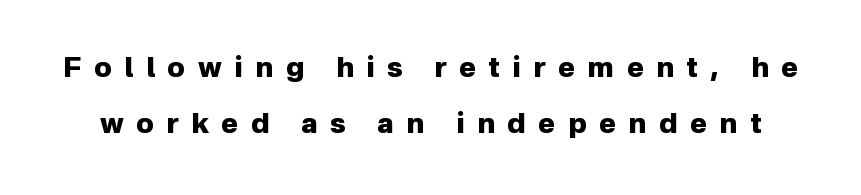
Q: Is the text bold? A: Yes.
Q: Is the text italic (slanted)? A: No, it is upright.
Q: Is the typeface a serif or a sans-serif typeface? A: Sans-serif.
Q: Is the text underlined? A: No.
Q: Is the spacing between letters normal or unusually wide? A: Unusually wide.
Q: Is the spacing between lines tight, normal or loose? A: Loose.
Q: Width (condensed, normal, or wide)? A: Normal.
Q: Stroke contrast? A: Low.
Q: x-height? A: Medium.
Q: Monospaced? A: No.
